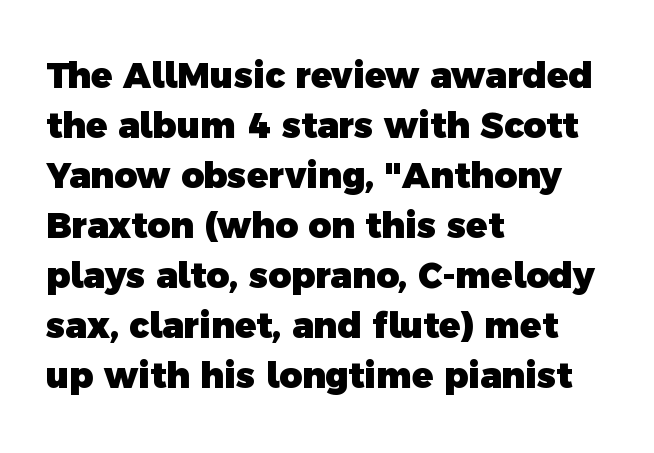
In terms of letterspacing, this is plain default setting. Here the designer chose a conventional face with non-uniform glyph widths. Clear beneath every line of the passage. Thick stems and heavy bowls — unmistakably bold. The characters display no serif detailing; their extremities are plain.
